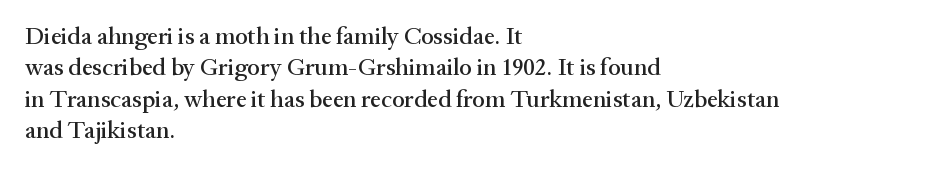
The image shows 24 px text type, upright; set left-aligned, normal line spacing (1.31x), normal letter spacing, not underlined.
